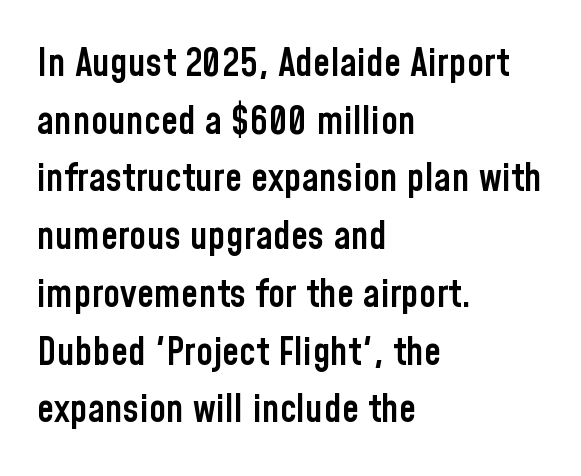
Q: Is the text bold? A: Semi-bold.
Q: Is the text italic (slanted)? A: No, it is upright.
Q: Is the typeface a serif or a sans-serif typeface? A: Sans-serif.
Q: Is the text underlined? A: No.
Q: How is the paragraph aligned? A: Left-aligned.
Q: Is the spacing between letters normal or unusually wide? A: Normal.
Q: Is the spacing between lines tight, normal or loose? A: Normal.
Q: Width (condensed, normal, or wide)? A: Condensed.
Q: Stroke contrast? A: Low.
Q: x-height? A: Medium.
Q: Monospaced? A: No.
